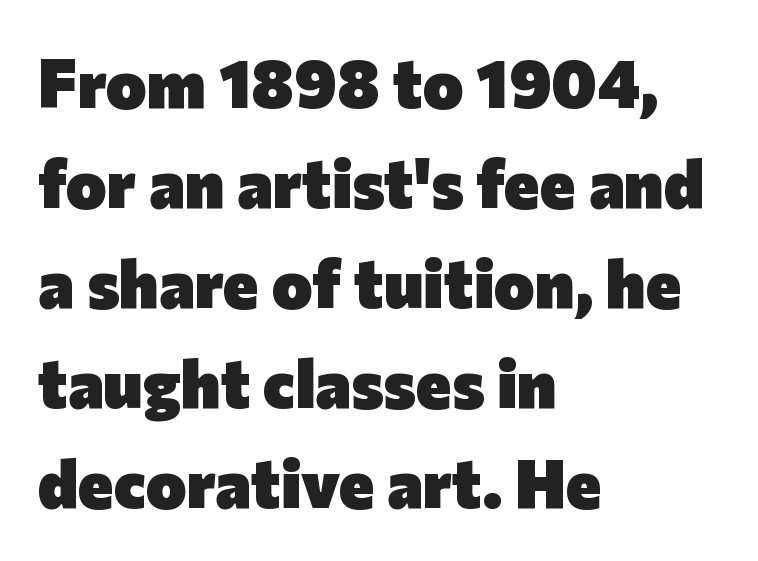
What stands out about the letter spacing? Nothing — it is the standard amount. The rendering anchors every line to the left-hand side. Thick stems and heavy bowls — unmistakably bold. If you measured baseline to baseline, you'd find a middling distance.
